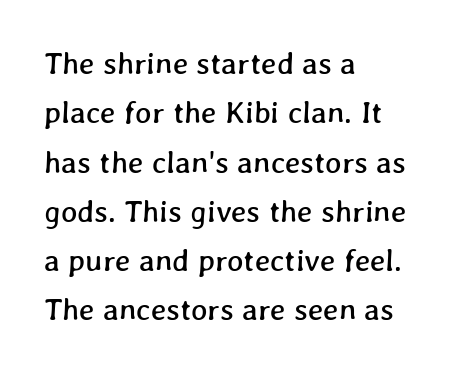
The space directly below the letters is spotless. Leftover space on each line is placed entirely after the last word. A typesetter would call this proportional, since set widths differ per character. The gaps between neighbouring characters are ordinary and unremarkable. The vertical gap from one line to the next is medium.
